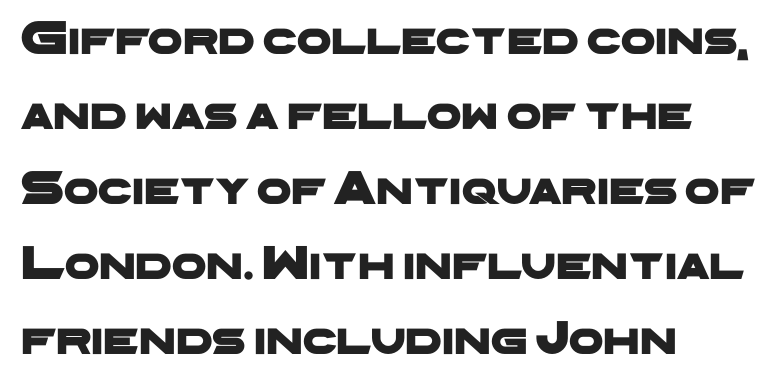
Q: Is the typeface a serif or a sans-serif typeface? A: Sans-serif.
Q: Is the text underlined? A: No.
Q: How is the paragraph aligned? A: Left-aligned.
Q: Is the spacing between letters normal or unusually wide? A: Normal.
Q: Is the spacing between lines tight, normal or loose? A: Normal.
Q: Width (condensed, normal, or wide)? A: Wide.
Q: Stroke contrast? A: Low.
Q: x-height? A: Medium.
Q: Monospaced? A: No.
